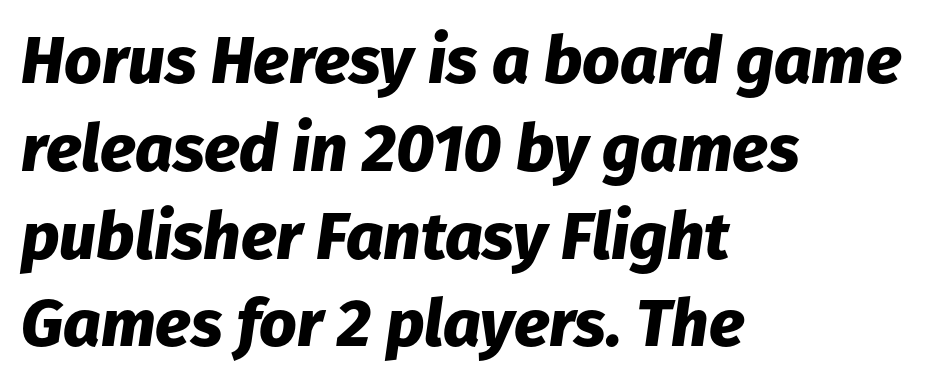
Q: Is the text bold? A: Yes.
Q: Is the text italic (slanted)? A: Yes, it leans right by about 8 degrees.
Q: Is the text underlined? A: No.
Q: How is the paragraph aligned? A: Left-aligned.
Q: Is the spacing between letters normal or unusually wide? A: Normal.
Q: Is the spacing between lines tight, normal or loose? A: Normal.
Q: Width (condensed, normal, or wide)? A: Normal.
Q: Stroke contrast? A: Low.
Q: x-height? A: Medium.
Q: Monospaced? A: No.
